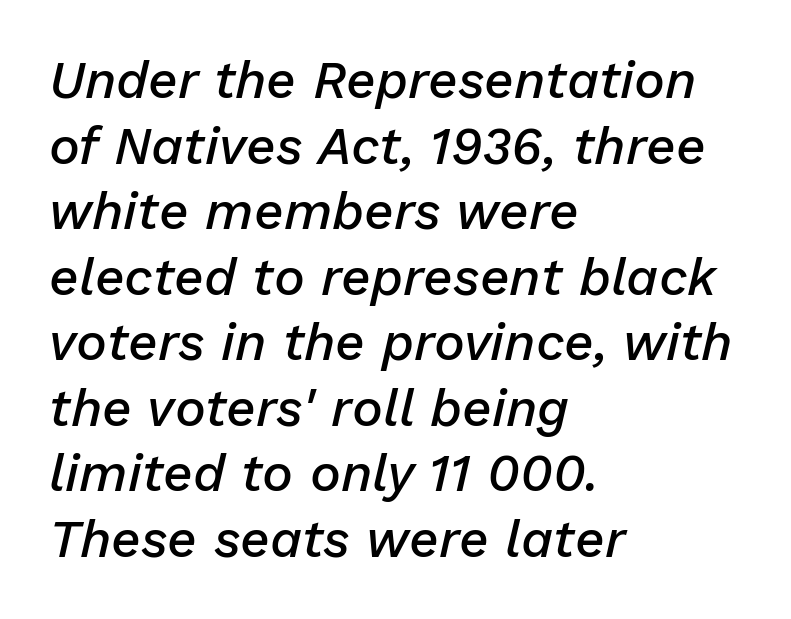
In terms of leading, this rendering sits right in the middle. Here the designer chose a conventional face with non-uniform glyph widths. The face used here is rendered with its standard letterfit. In CSS terms this would be text-align: left. A semibold gives these letters moderate extra thickness, short of bold. The space beneath each line is pristine and unruled.
